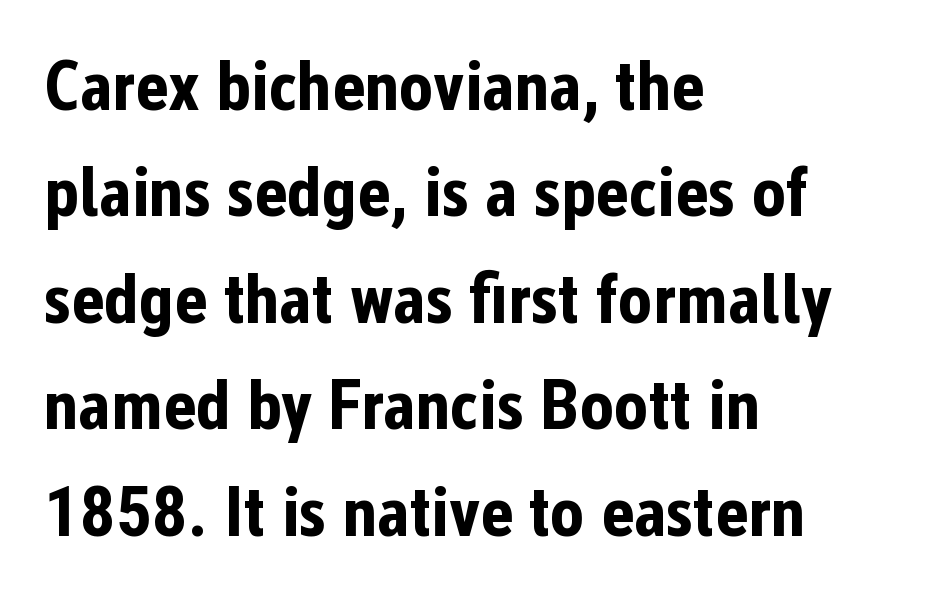
The image shows 71 px bold, condensed sans-serif type, upright; set left-aligned, normal line spacing (1.5x), normal letter spacing, not underlined; low stroke contrast and a medium x-height.
